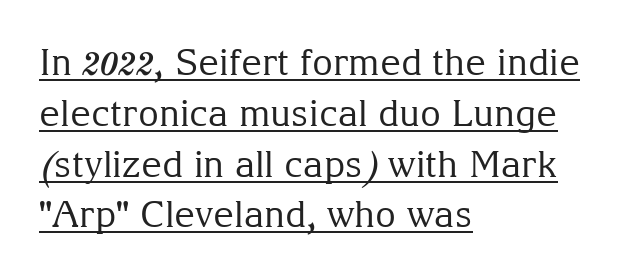
{"serif": "yes", "italic": "no", "bold": "no", "weight": "regular", "width": "normal", "stroke_contrast": "medium", "x_height": "medium", "monospaced": "no", "underline": "yes", "align": "left", "line_spacing": "normal", "line_spacing_ratio": 1.41, "letter_spacing": "normal", "letter_spacing_em": 0.0, "glyph_px": 36}
